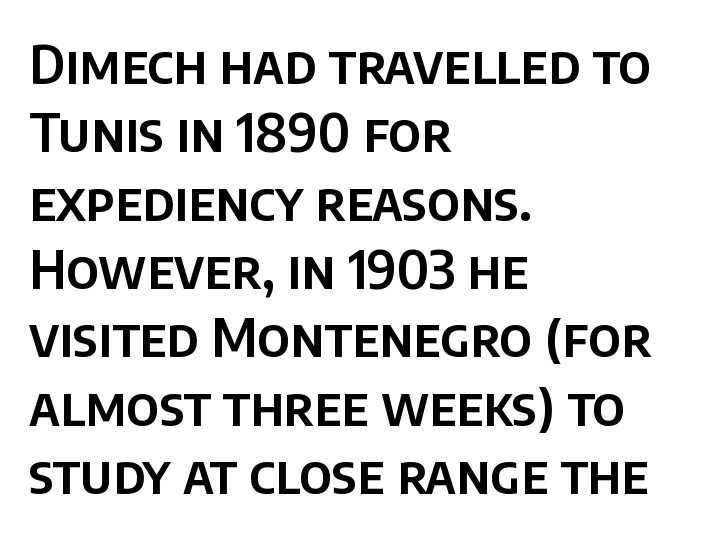
{"serif": "no", "italic": "no", "width": "normal", "stroke_contrast": "low", "x_height": "large", "monospaced": "no", "underline": "no", "align": "left", "line_spacing": "normal", "line_spacing_ratio": 1.29, "letter_spacing": "normal", "letter_spacing_em": 0.0, "glyph_px": 53}
